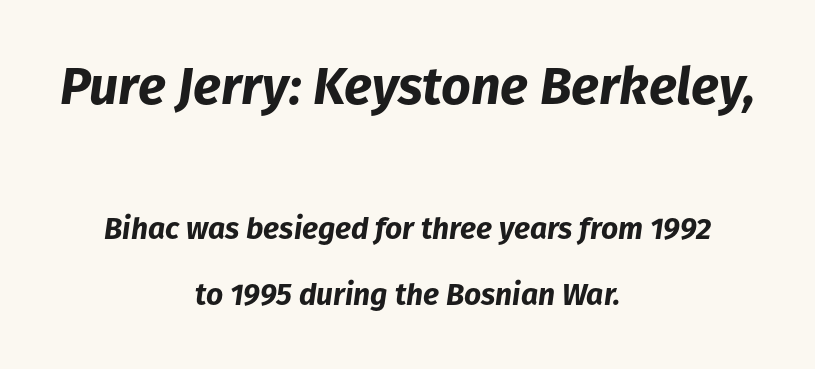
The face used here has the dense, thick strokes of a bold. Is this a fixed-width face? No — the glyphs have proportional, varying widths. Leading is clearly above the norm, producing a sparse column. Which margin do the lines hug? Neither — every line sits in the middle. Bare-footed words on every line. Caption: upper text group enlarged, lower text group reduced.
